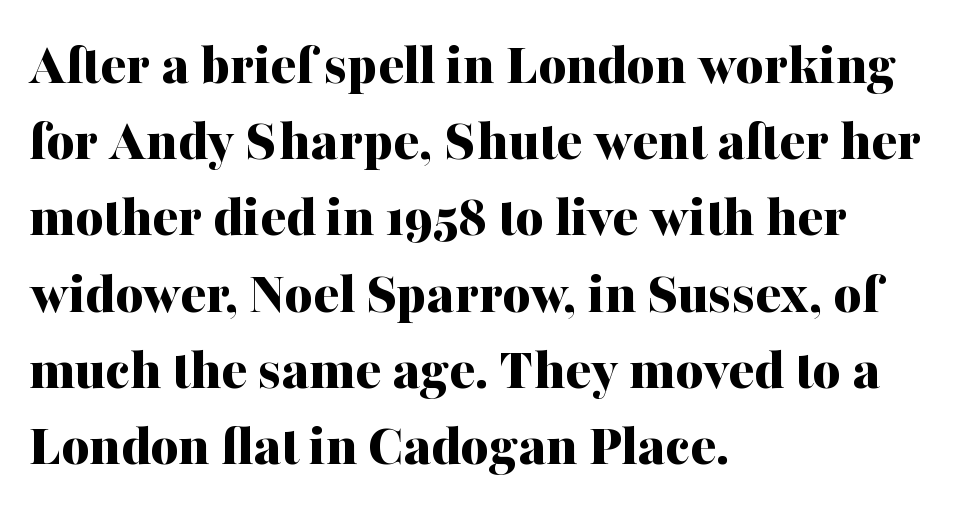
Posture: straight, roman, zero tilt. Its strokes are broad and dark, the hallmark of bold type. Vertical spacing — default. This rendering employs a face with finishing strokes, i.e., a serif. There is no visible air inserted between adjacent glyphs. The rendering uses natural spacing where letterforms have individual widths.
